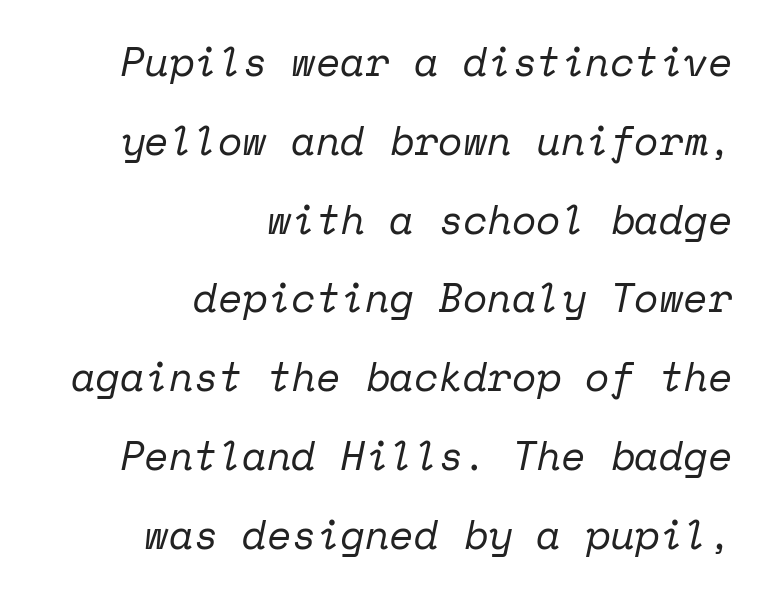
The image shows 40 px regular-weight serif type, italic (leaning right), monospaced; set right-aligned, loose line spacing (1.97x), normal letter spacing, not underlined; low stroke contrast and a medium x-height.
